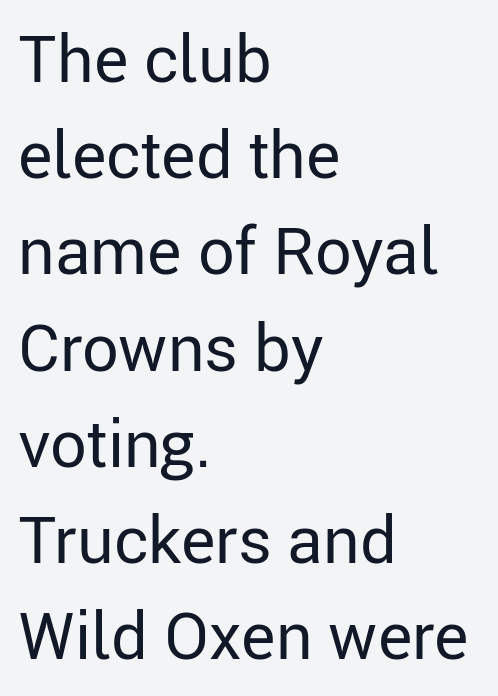
Q: Is the text bold? A: No.
Q: Is the text italic (slanted)? A: No, it is upright.
Q: Is the typeface a serif or a sans-serif typeface? A: Sans-serif.
Q: Is the text underlined? A: No.
Q: How is the paragraph aligned? A: Left-aligned.
Q: Is the spacing between letters normal or unusually wide? A: Normal.
Q: Is the spacing between lines tight, normal or loose? A: Normal.
Q: Width (condensed, normal, or wide)? A: Normal.
Q: Stroke contrast? A: Low.
Q: x-height? A: Medium.
Q: Monospaced? A: No.
